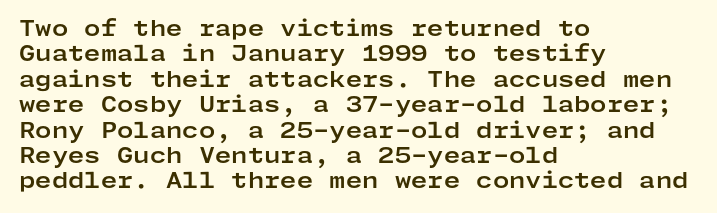
The gaps between neighbouring characters are ordinary and unremarkable. Heavy, bold letterforms. Posture: straight, roman, zero tilt. Caption: multi-line text, flush left, ragged right. Clear beneath every line of the passage.
